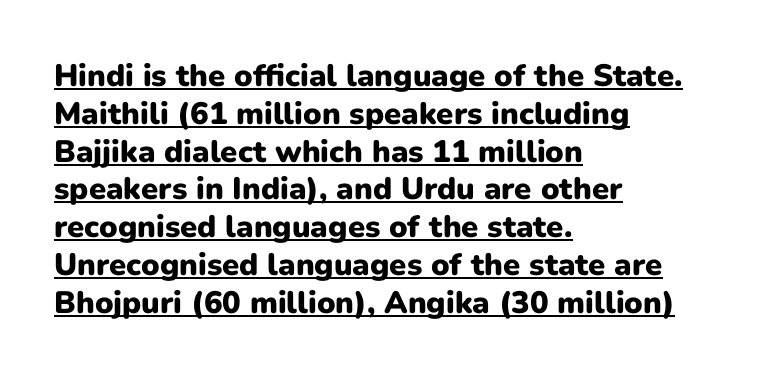
{"serif": "no", "italic": "no", "bold": "yes", "weight": "heavy", "width": "normal", "stroke_contrast": "low", "x_height": "medium", "monospaced": "no", "underline": "yes", "align": "left", "line_spacing_ratio": 1.22, "letter_spacing": "normal", "letter_spacing_em": 0.0, "glyph_px": 31}
